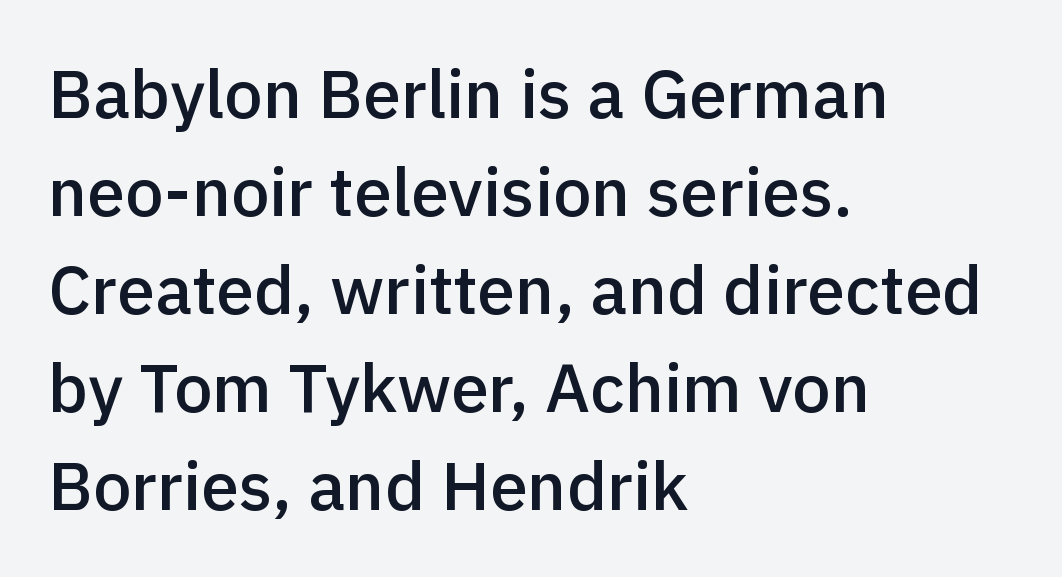
{"serif": "no", "italic": "no", "bold": "semi", "weight": "semibold", "width": "normal", "x_height": "medium", "monospaced": "no", "underline": "no", "align": "left", "line_spacing": "normal", "line_spacing_ratio": 1.44, "letter_spacing": "normal", "letter_spacing_em": 0.0, "glyph_px": 68}
